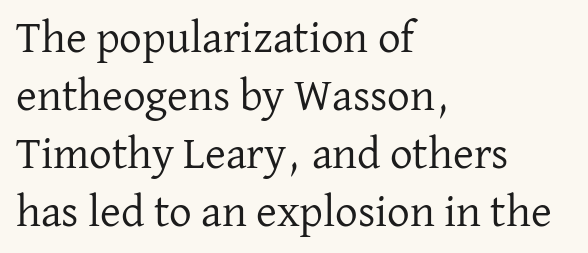
Q: Is the text bold? A: No.
Q: Is the text italic (slanted)? A: No, it is upright.
Q: Is the typeface a serif or a sans-serif typeface? A: Serif.
Q: Is the text underlined? A: No.
Q: How is the paragraph aligned? A: Left-aligned.
Q: Is the spacing between letters normal or unusually wide? A: Normal.
Q: Is the spacing between lines tight, normal or loose? A: Normal.
Q: Width (condensed, normal, or wide)? A: Normal.
Q: Stroke contrast? A: Low.
Q: x-height? A: Medium.
Q: Monospaced? A: No.
